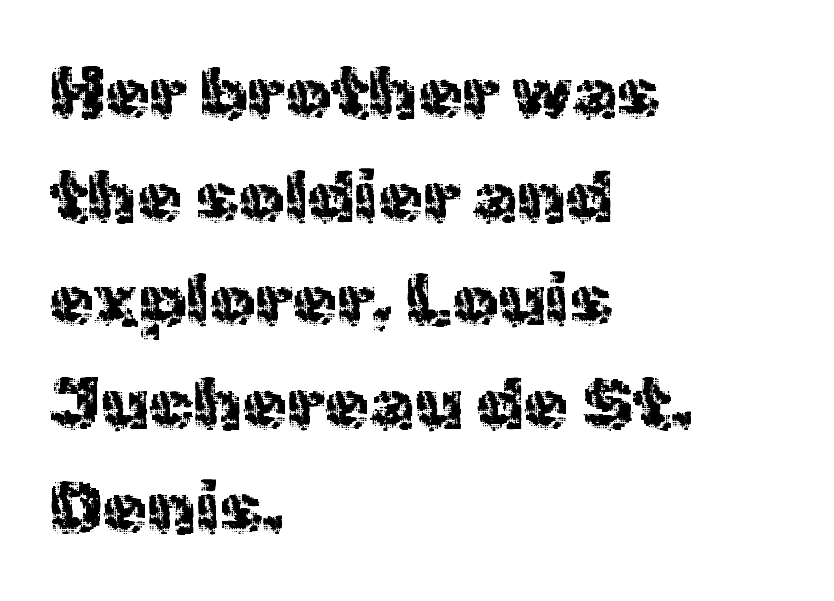
There is no visible air inserted between adjacent glyphs. The rendering anchors every line to the left-hand side. Serifs: no, the terminals of the letterforms are clean. This is roman type, the default non-slanted kind.
